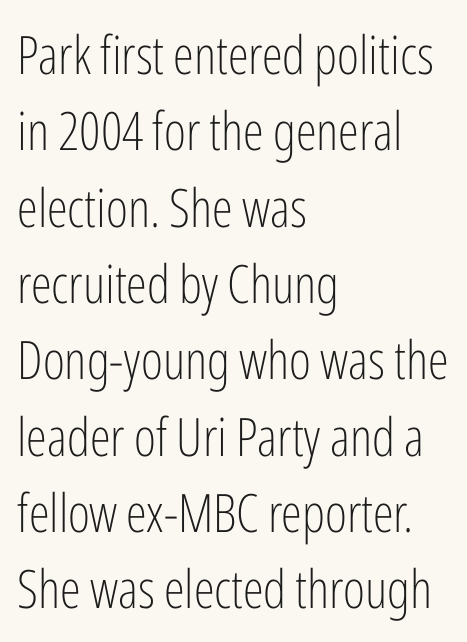
{"serif": "no", "italic": "no", "bold": "no", "weight": "light", "width": "condensed", "stroke_contrast": "low", "x_height": "medium", "monospaced": "no", "underline": "no", "align": "left", "line_spacing": "normal", "line_spacing_ratio": 1.44, "letter_spacing": "normal", "letter_spacing_em": 0.0, "glyph_px": 53}
